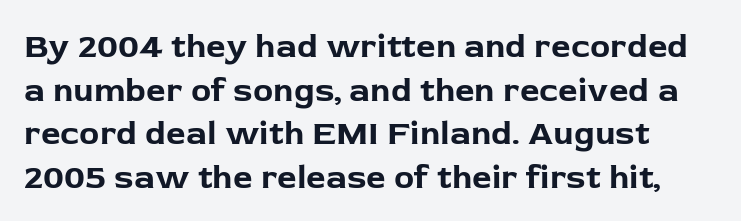
Q: Is the text bold? A: Yes.
Q: Is the text italic (slanted)? A: No, it is upright.
Q: Is the typeface a serif or a sans-serif typeface? A: Sans-serif.
Q: Is the text underlined? A: No.
Q: Is the spacing between letters normal or unusually wide? A: Normal.
Q: Is the spacing between lines tight, normal or loose? A: Normal.
Q: Width (condensed, normal, or wide)? A: Normal.
Q: Stroke contrast? A: Low.
Q: x-height? A: Medium.
Q: Monospaced? A: No.
